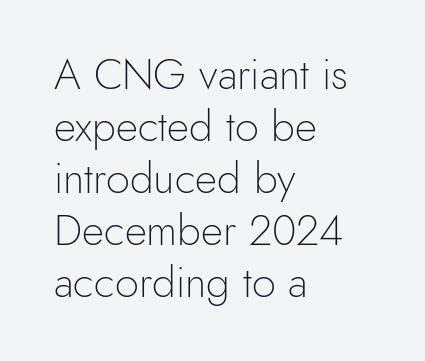
The image shows 43 px light sans-serif type, upright; set left-aligned, line spacing 1.21x, normal letter spacing, not underlined; a small x-height.
